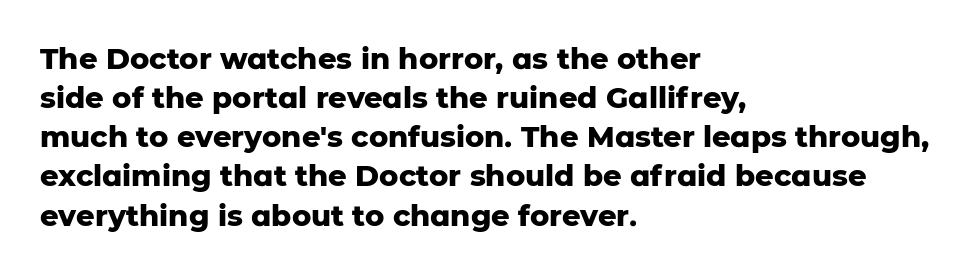
Do the letters lean? They stand straight. Is this a fixed-width face? No — the glyphs have proportional, varying widths. If you measured baseline to baseline, you'd find a middling distance. The horizontal fit of the characters is conventional and even.
